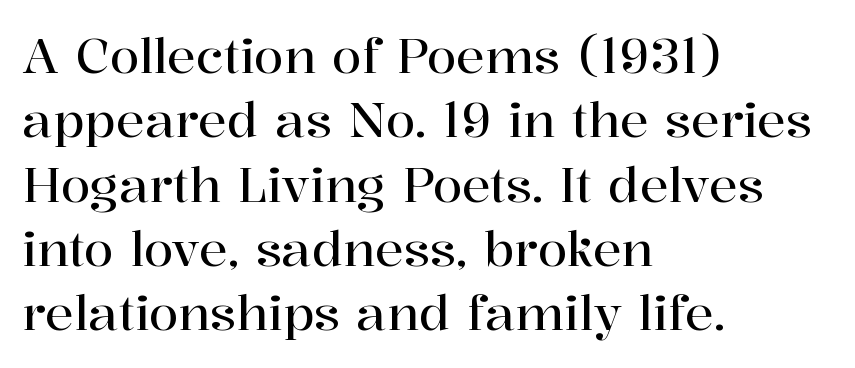
Q: Is the text italic (slanted)? A: No, it is upright.
Q: Is the typeface a serif or a sans-serif typeface? A: Serif.
Q: Is the text underlined? A: No.
Q: How is the paragraph aligned? A: Left-aligned.
Q: Is the spacing between letters normal or unusually wide? A: Normal.
Q: Is the spacing between lines tight, normal or loose? A: Normal.
Q: Width (condensed, normal, or wide)? A: Normal.
Q: Stroke contrast? A: High.
Q: x-height? A: Medium.
Q: Monospaced? A: No.
